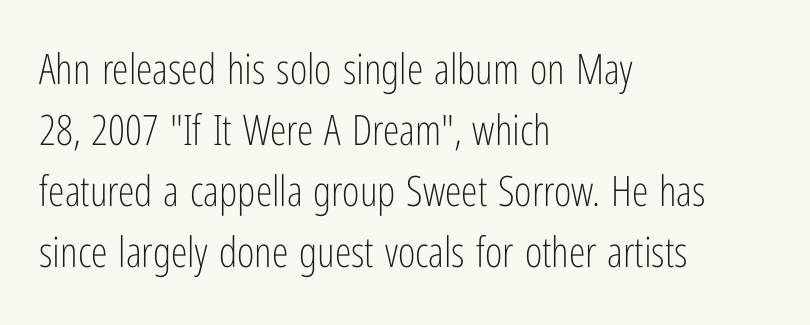
{"serif": "no", "italic": "no", "bold": "no", "weight": "light", "width": "condensed", "stroke_contrast": "low", "x_height": "medium", "monospaced": "no", "underline": "no", "align": "left", "line_spacing": "normal", "line_spacing_ratio": 1.45, "letter_spacing": "normal", "letter_spacing_em": 0.0, "glyph_px": 42}
